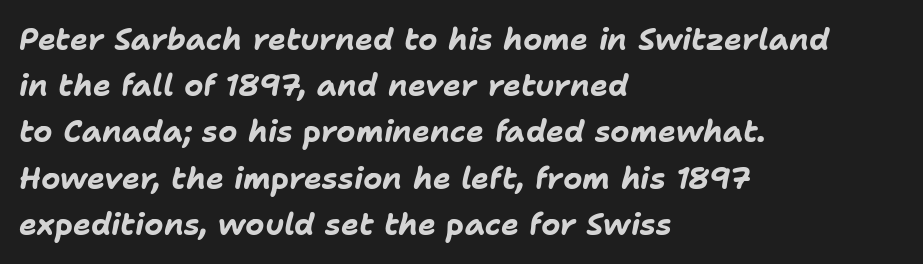
The image shows 30 px bold type, italic (leaning right); set left-aligned, normal line spacing (1.54x), normal letter spacing, not underlined; low stroke contrast and a medium x-height.
